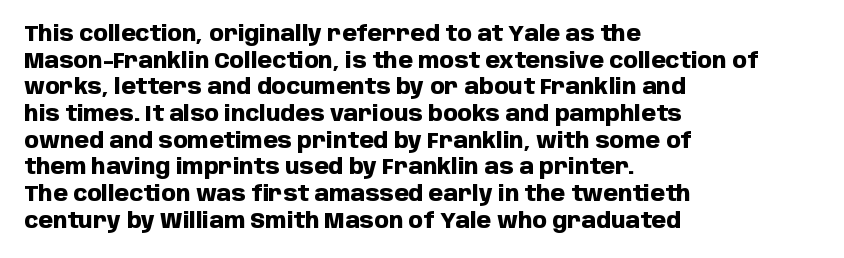
{"italic": "no", "bold": "yes", "underline": "no", "align": "left", "line_spacing": "normal", "line_spacing_ratio": 1.27, "letter_spacing": "normal", "letter_spacing_em": 0.0, "glyph_px": 21}
